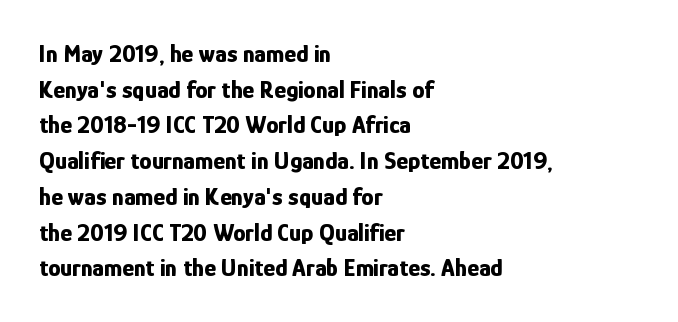
This rendering leaves character spacing at its baseline value. Any mark beneath the type? The region is blank. This is roman type, the default non-slanted kind. Pretty heavy lettering here — definitely bold. Notice how descenders clear the ascenders below comfortably — that's standard leading. All the whitespace from short lines collects on the right.
